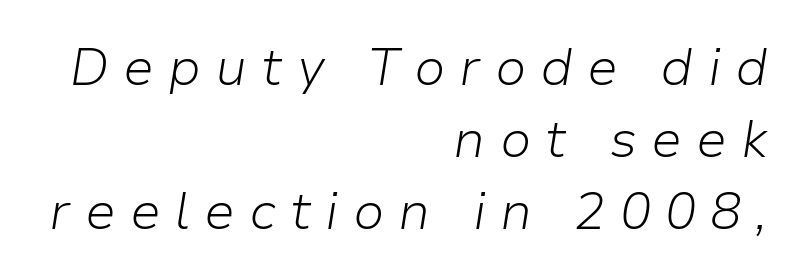
{"italic": "yes", "lean": "right", "slant_degrees": 9, "bold": "no", "weight": "light", "width": "normal", "stroke_contrast": "low", "x_height": "medium", "monospaced": "no", "underline": "no", "align": "right", "line_spacing": "normal", "line_spacing_ratio": 1.38, "letter_spacing": "wide", "letter_spacing_em": 0.27, "glyph_px": 52}
